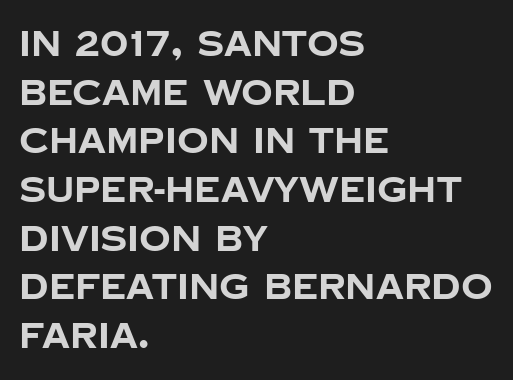
{"serif": "no", "italic": "no", "bold": "yes", "weight": "bold", "width": "normal", "stroke_contrast": "low", "x_height": "large", "monospaced": "no", "underline": "no", "align": "left", "line_spacing": "normal", "line_spacing_ratio": 1.39, "letter_spacing": "normal", "letter_spacing_em": 0.0, "glyph_px": 35}
